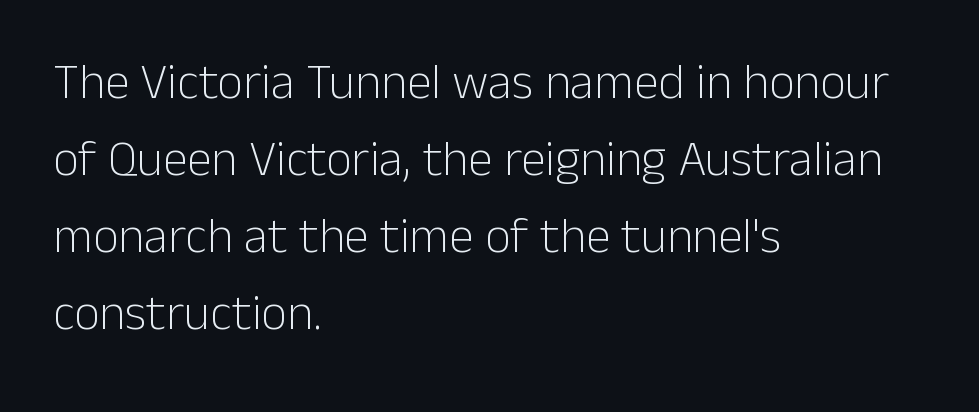
Regarding leading, the lines here are spaced in the standard way. A clean baseline with only descenders dipping below it. Characters remain perfectly vertical along every line. Compared with a typical body face, this is equally light or lighter still. The face used here is rendered with its standard letterfit. The passage shown is typed in a proportional face where columns would drift.
